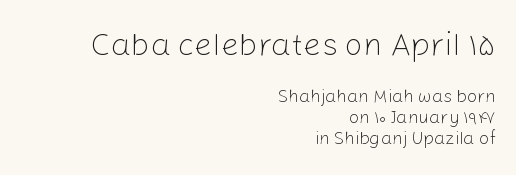
These lines huddle together more closely than default settings would place them. The rendering shows plain stroke endings on the letterforms — a sans-serif design. Between one letter and the next there's only the usual sliver of space. Reading down the block, your eye finds every line finishing at a fixed right position.
